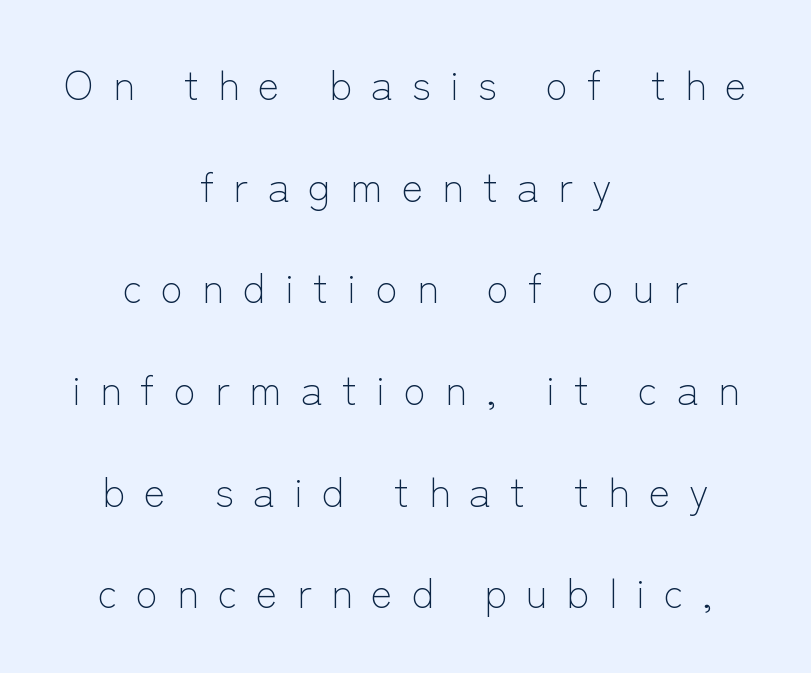
Nothing sits at the stroke ends, so this counts as sans-serif. How are the letters spaced? Widely, with obvious added tracking. You could not count columns in this text — the font is proportionally spaced. Rows of type keep a wide berth in the vertical direction. The strokes are not fattened; the text isn't bold.
